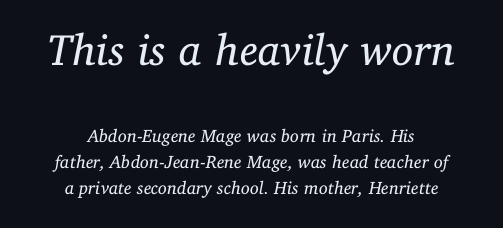
The image shows 44 px regular-weight serif type, italic (leaning right); set centered, normal line spacing (1.45x), normal letter spacing, not underlined; the first (top) block is 2.44x larger; low stroke contrast and a medium x-height.
